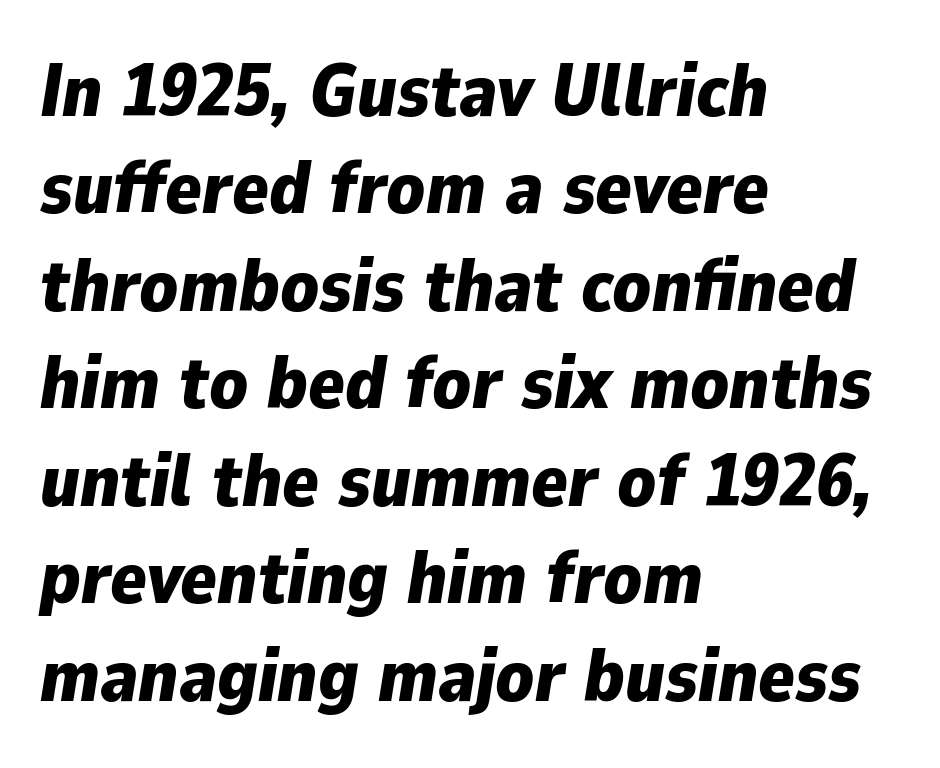
Every character sits at an angle, as italics do. A student would call this left alignment; a typographer would say flush left, rag right. Compared with typical paragraphs, the rows here are spaced about the same. Is this a fixed-width face? No — the glyphs have proportional, varying widths. Unmarked baselines from the first word to the last. Spacing between characters is what you'd get straight out of the box.
